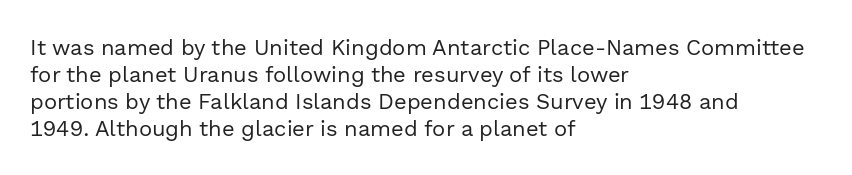
Q: Is the text bold? A: No.
Q: Is the text italic (slanted)? A: No, it is upright.
Q: Is the text underlined? A: No.
Q: How is the paragraph aligned? A: Left-aligned.
Q: Is the spacing between letters normal or unusually wide? A: Normal.
